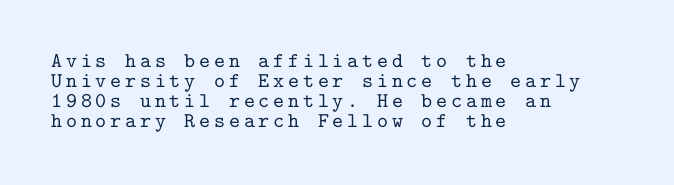
The axis of the letterforms is exactly vertical. The lines are quadded left. The designer dialed line spacing down below the default. Lines of text with bare space underneath.
